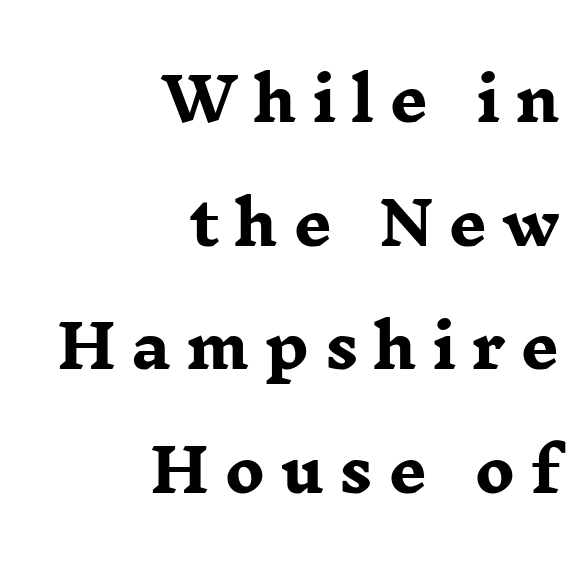
{"serif": "yes", "italic": "no", "bold": "yes", "weight": "heavy", "width": "wide", "stroke_contrast": "low", "x_height": "medium", "monospaced": "no", "underline": "no", "align": "right", "line_spacing": "loose", "line_spacing_ratio": 2.06, "letter_spacing": "wide", "letter_spacing_em": 0.25, "glyph_px": 60}
